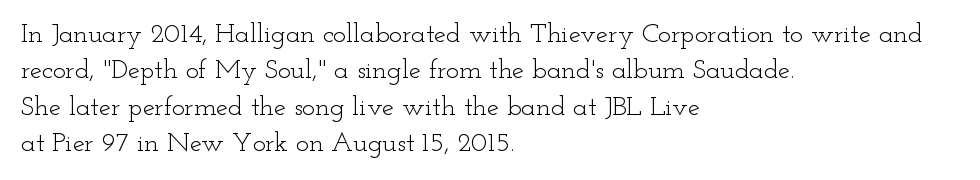
Q: Is the text bold? A: No.
Q: Is the text italic (slanted)? A: No, it is upright.
Q: Is the text underlined? A: No.
Q: How is the paragraph aligned? A: Left-aligned.
Q: Is the spacing between letters normal or unusually wide? A: Normal.
Q: Is the spacing between lines tight, normal or loose? A: Normal.
